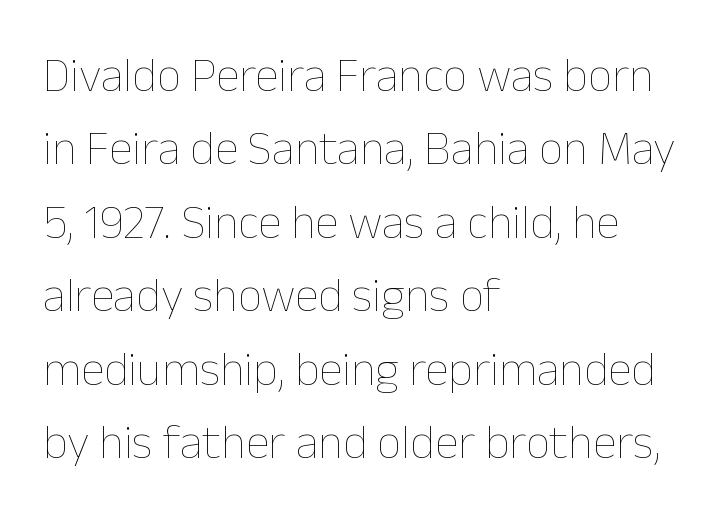
{"italic": "no", "bold": "no", "weight": "thin", "width": "normal", "stroke_contrast": "low", "x_height": "medium", "monospaced": "no", "underline": "no", "align": "left", "line_spacing": "normal", "line_spacing_ratio": 1.53, "letter_spacing": "normal", "letter_spacing_em": 0.0, "glyph_px": 48}
